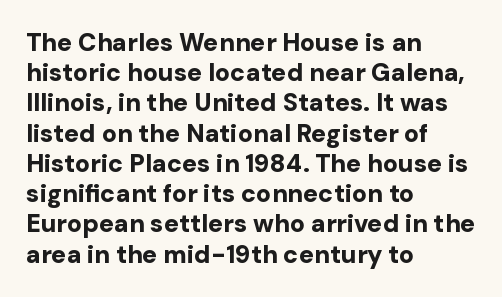
The image shows 25 px bold type, upright; set left-aligned, line spacing 1.21x, normal letter spacing, not underlined.
